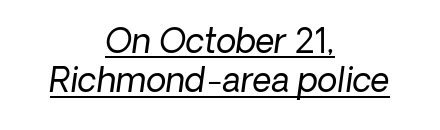
The image shows 33 px regular-weight sans-serif type; set centered, line spacing 1.19x, normal letter spacing, underlined; low stroke contrast and a medium x-height.
